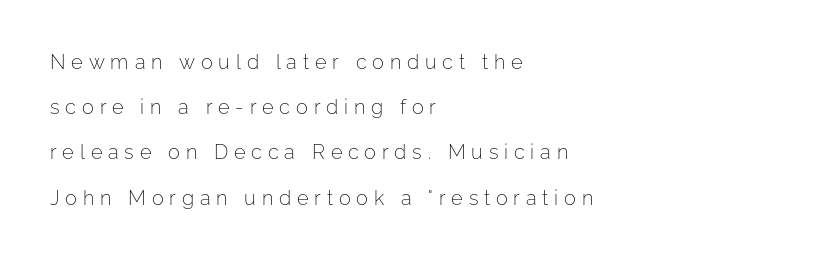
{"italic": "no", "bold": "no", "underline": "no", "align": "left", "line_spacing": "loose", "line_spacing_ratio": 2.26, "letter_spacing": "wide", "letter_spacing_em": 0.29, "glyph_px": 20}
